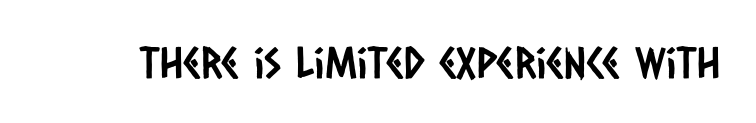
{"serif": "no", "width": "condensed", "stroke_contrast": "low", "x_height": "large", "monospaced": "no", "underline": "no", "letter_spacing": "normal", "letter_spacing_em": 0.0, "glyph_px": 43}
